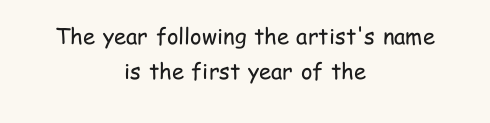
Q: Is the text bold? A: No.
Q: Is the text italic (slanted)? A: No, it is upright.
Q: Is the text underlined? A: No.
Q: How is the paragraph aligned? A: Centered.
Q: Is the spacing between letters normal or unusually wide? A: Normal.
Q: Is the spacing between lines tight, normal or loose? A: Normal.
